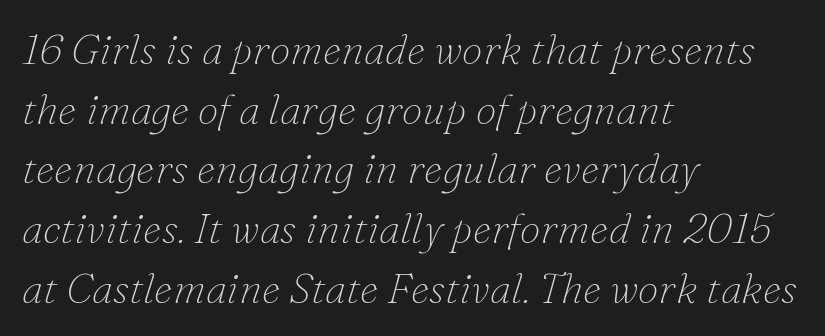
The image shows 42 px thin serif type, italic (leaning right); set left-aligned, normal line spacing (1.42x), normal letter spacing, not underlined; low stroke contrast and a small x-height.
